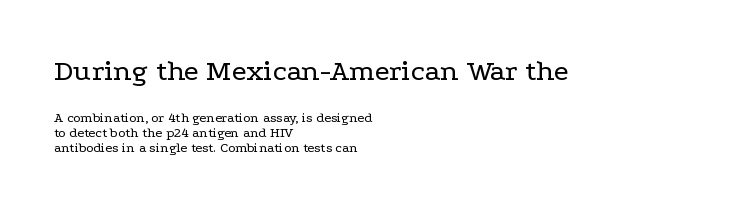
The lettering holds an erect, upright posture throughout. The first block has been scaled up relative to the second. The paragraph shown leans on its left margin. The specimen omits any rule beneath the text block's lines.
